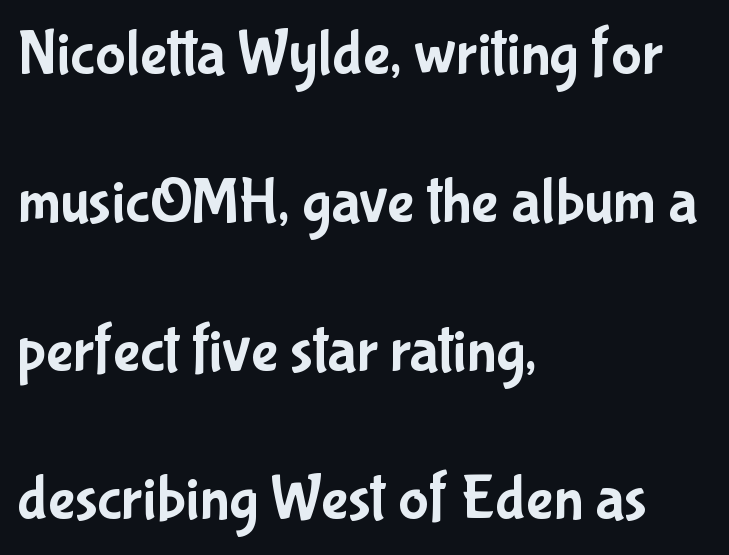
The image shows 64 px condensed sans-serif type, upright; set left-aligned, loose line spacing (2.32x), normal letter spacing, not underlined; low stroke contrast and a medium x-height.
